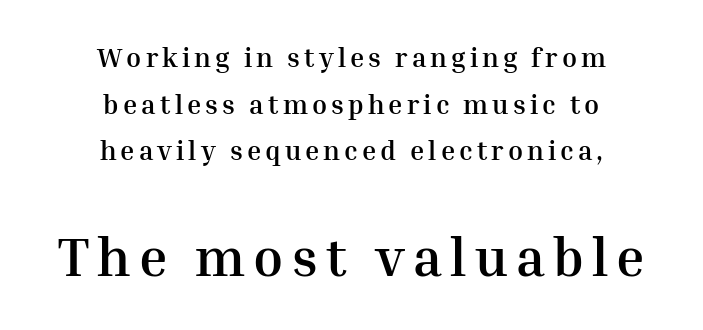
Weight: bold. Does the type have serifs? Yes, each stem ends in a small foot. The block sitting lower on the canvas is the one with enlarged characters. This sample uses an upright cut, with every glyph sitting square on the baseline.
